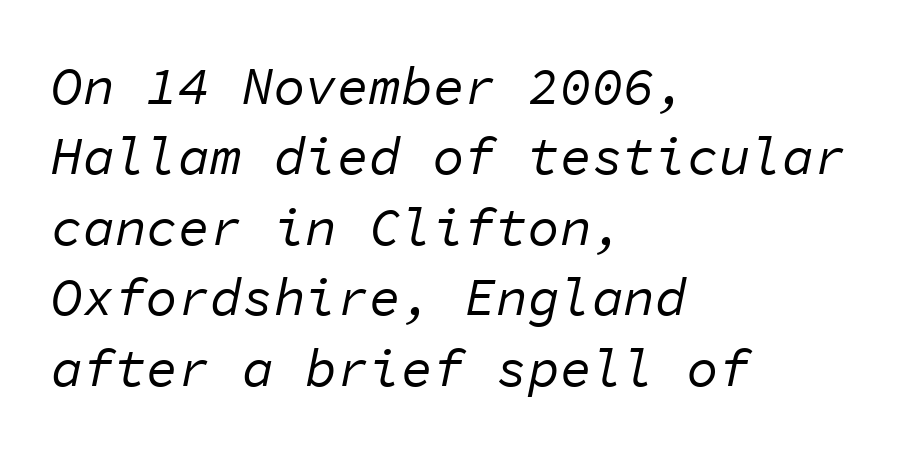
Q: Is the text bold? A: No.
Q: Is the text italic (slanted)? A: Yes, it leans right by about 11 degrees.
Q: Is the text underlined? A: No.
Q: How is the paragraph aligned? A: Left-aligned.
Q: Is the spacing between letters normal or unusually wide? A: Normal.
Q: Is the spacing between lines tight, normal or loose? A: Normal.
Q: Width (condensed, normal, or wide)? A: Normal.
Q: Stroke contrast? A: Low.
Q: x-height? A: Medium.
Q: Monospaced? A: Yes.
